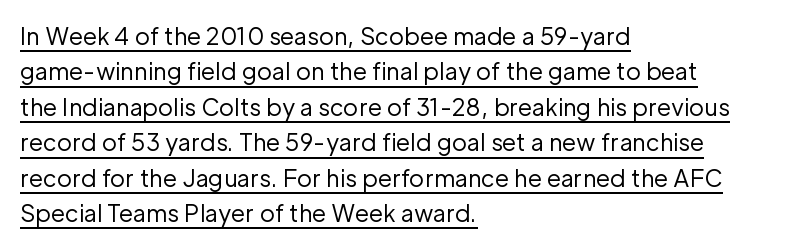
Q: Is the text bold? A: No.
Q: Is the text italic (slanted)? A: No, it is upright.
Q: Is the text underlined? A: Yes.
Q: How is the paragraph aligned? A: Left-aligned.
Q: Is the spacing between letters normal or unusually wide? A: Normal.
Q: Is the spacing between lines tight, normal or loose? A: Normal.
